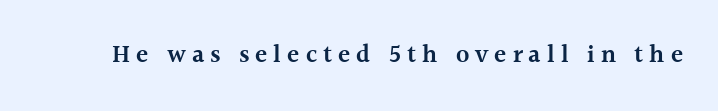
The image shows 25 px text type, upright; set unusually wide letter spacing (+0.24 em), not underlined.
